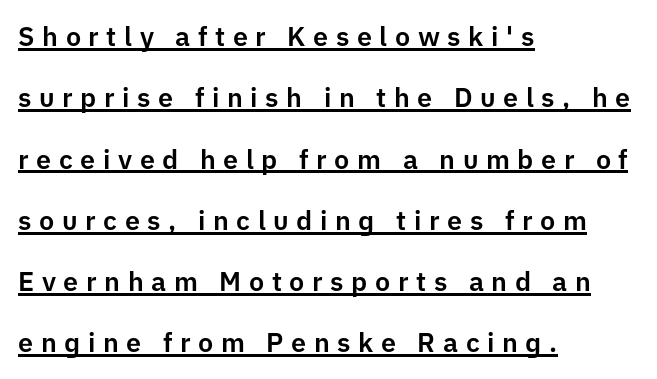
{"italic": "no", "underline": "yes", "align": "left", "line_spacing": "loose", "line_spacing_ratio": 2.27, "letter_spacing": "wide", "letter_spacing_em": 0.28, "glyph_px": 27}
